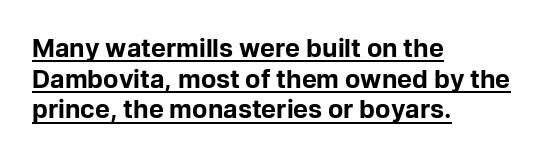
Underlining? Definitely there. The characters look thick and weighty, a clear bold. The passage shown has conventional tracking throughout. Italic: no, the glyphs are upright roman.
